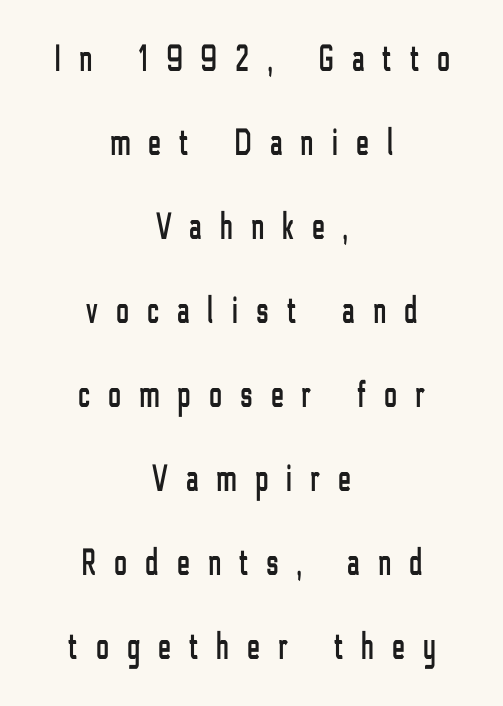
Varying glyph widths throughout — classic text-font behaviour. Words float on clear page, feet unadorned. Here the glyphs are tracked loosely, breaking word shapes into spaced letters. The vertical gap from one line to the next is large.
